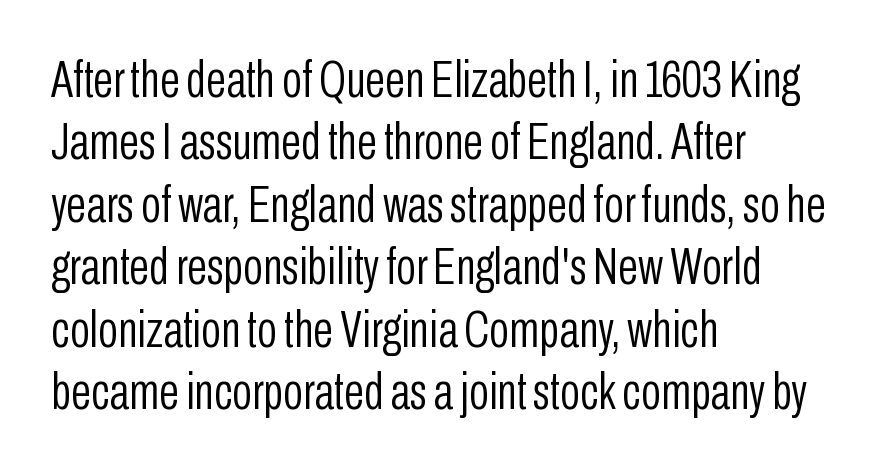
The image shows 52 px light, condensed sans-serif type, upright; set left-aligned, line spacing 1.2x, normal letter spacing, not underlined; low stroke contrast and a medium x-height.
